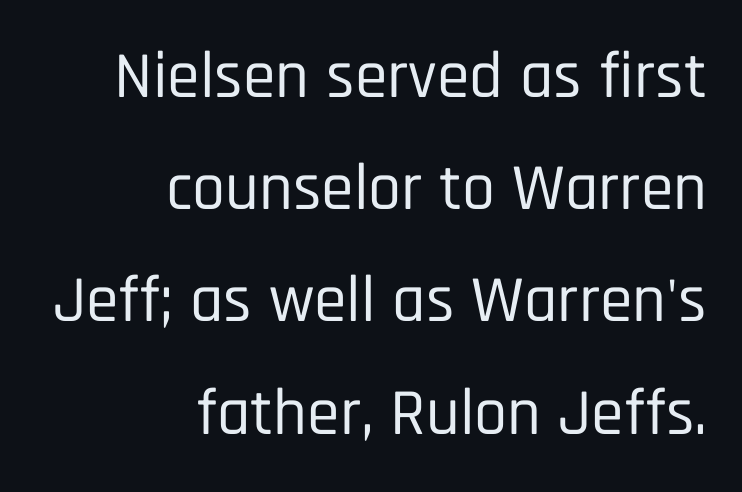
The letters advance in unequal steps, a hallmark of proportional type. The designer went with a sans here, leaving each stem footless. The lines in this sample share a right terminus and differ only in where they begin. Interline gaps are of average width in this sample. Ascenders rise straight up at ninety degrees. The space directly below the letters is spotless.
